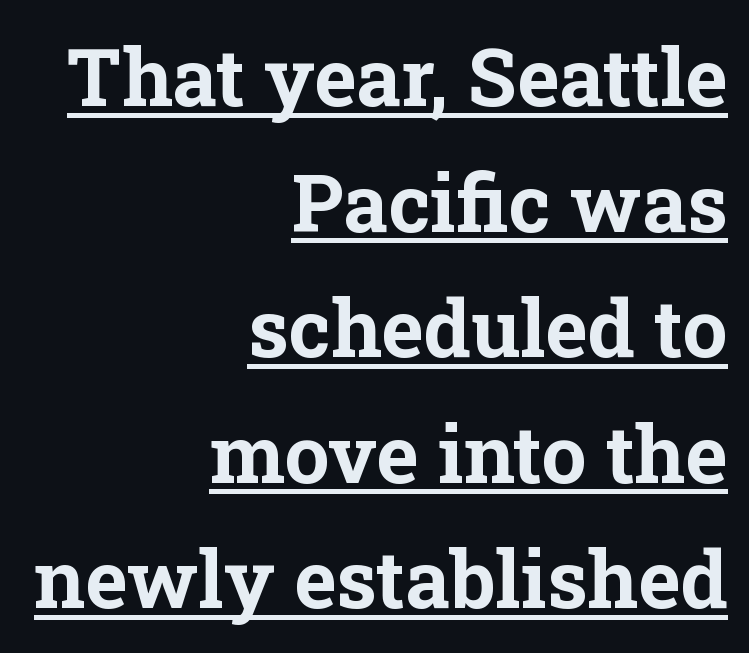
{"serif": "yes", "italic": "no", "bold": "yes", "weight": "bold", "width": "normal", "stroke_contrast": "low", "x_height": "medium", "monospaced": "no", "underline": "yes", "align": "right", "line_spacing": "normal", "line_spacing_ratio": 1.57, "letter_spacing": "normal", "letter_spacing_em": 0.0, "glyph_px": 80}
